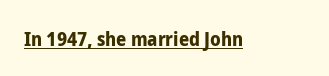
Q: Is the text bold? A: Yes.
Q: Is the text italic (slanted)? A: No, it is upright.
Q: Is the text underlined? A: Yes.
Q: Is the spacing between letters normal or unusually wide? A: Normal.
